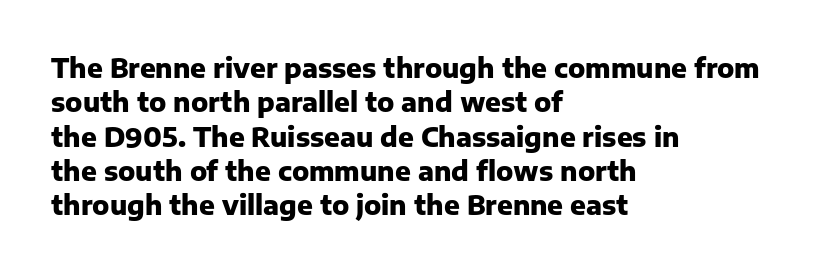
Words appear dense and cohesive because spacing is normal. Typeset ragged right — the left edge is the straight one. This sample keeps an unexceptional amount of space between lines. A clean baseline with only descenders dipping below it. Notice how thick the strokes are: this is what a full bold looks like. This is the regular roman posture of the typeface.
